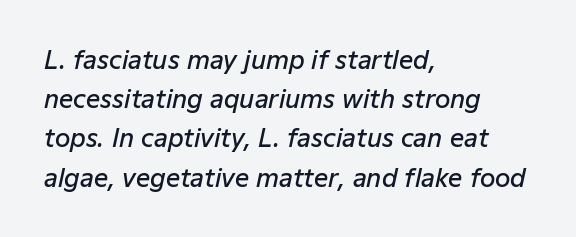
The image shows 25 px text type, italic (leaning right); set left-aligned, normal line spacing (1.57x), normal letter spacing, not underlined.
